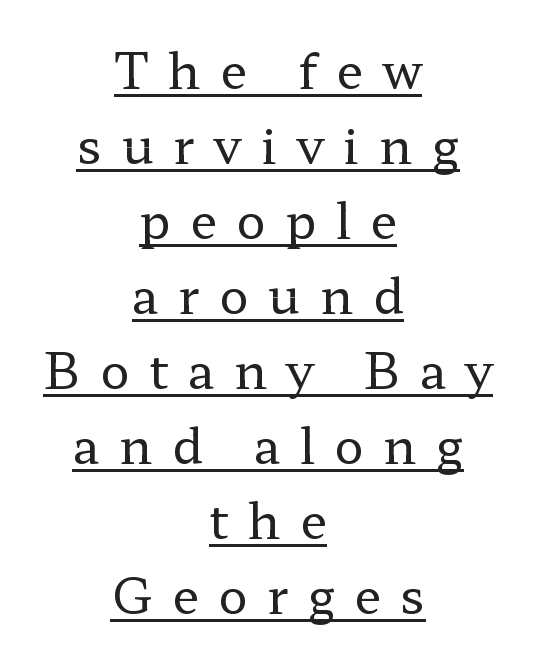
Q: Is the text bold? A: No.
Q: Is the text italic (slanted)? A: No, it is upright.
Q: Is the typeface a serif or a sans-serif typeface? A: Serif.
Q: Is the text underlined? A: Yes.
Q: How is the paragraph aligned? A: Centered.
Q: Is the spacing between letters normal or unusually wide? A: Unusually wide.
Q: Is the spacing between lines tight, normal or loose? A: Normal.
Q: Width (condensed, normal, or wide)? A: Wide.
Q: Stroke contrast? A: Low.
Q: x-height? A: Medium.
Q: Monospaced? A: No.
